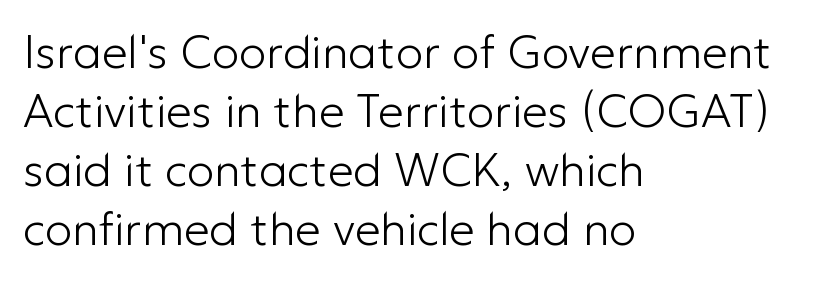
Words float on clear page, feet unadorned. This sample is left-justified, so line endings fall wherever the words run out. Stems here are at most as thick as an everyday book face. Here the designer chose a conventional face with non-uniform glyph widths. These lines keep a tight, regular rhythm from letter to letter.
